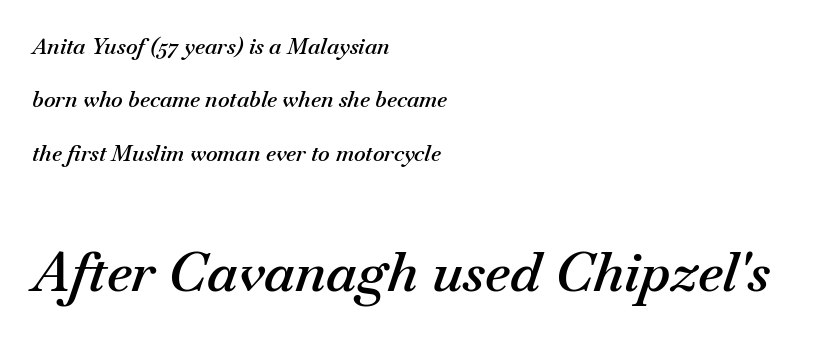
The image shows 55 px semibold type, italic (leaning right); set left-aligned, loose line spacing (2.43x), normal letter spacing, not underlined; the second (bottom) block is 2.5x larger; medium stroke contrast and a small x-height.
